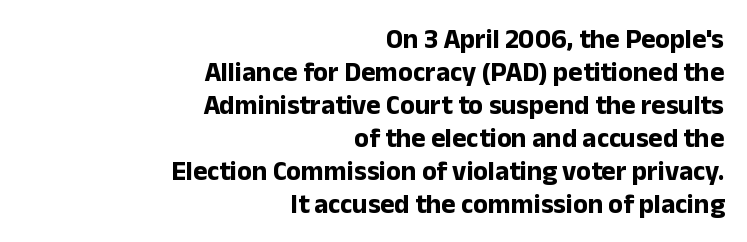
The image shows 27 px bold type, upright; set right-aligned, line spacing 1.22x, normal letter spacing, not underlined.
